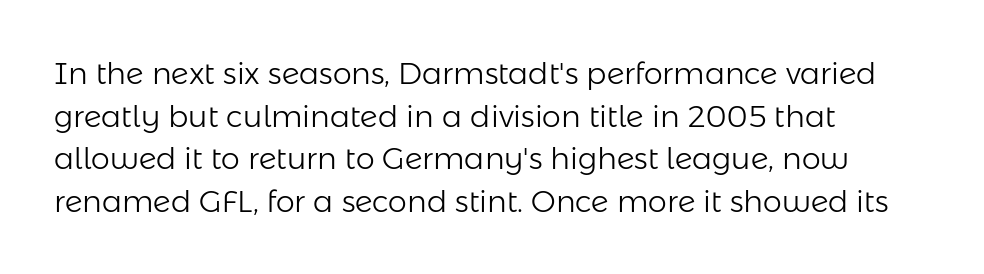
{"serif": "no", "italic": "no", "bold": "no", "weight": "light", "width": "normal", "stroke_contrast": "low", "x_height": "medium", "monospaced": "no", "underline": "no", "align": "left", "line_spacing": "normal", "line_spacing_ratio": 1.42, "letter_spacing": "normal", "letter_spacing_em": 0.0, "glyph_px": 30}
